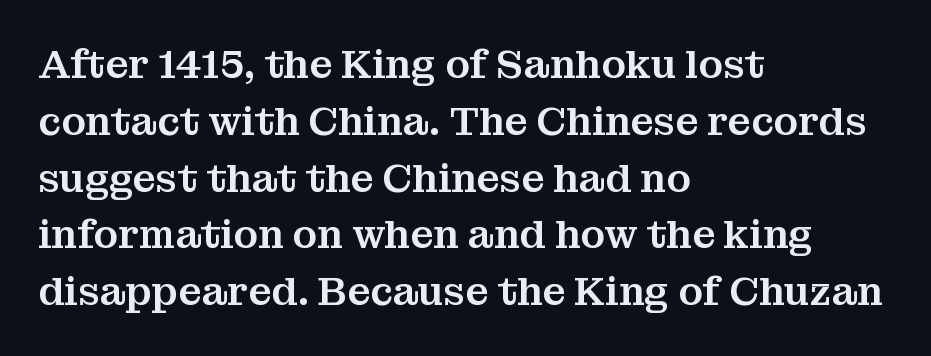
Notice how descenders clear the ascenders below comfortably — that's standard leading. Horizontal alignment here is leftward, the default for most running prose. The space directly below the letters is spotless. The passage shown has conventional tracking throughout. The typeface chosen for these lines features serifs.
